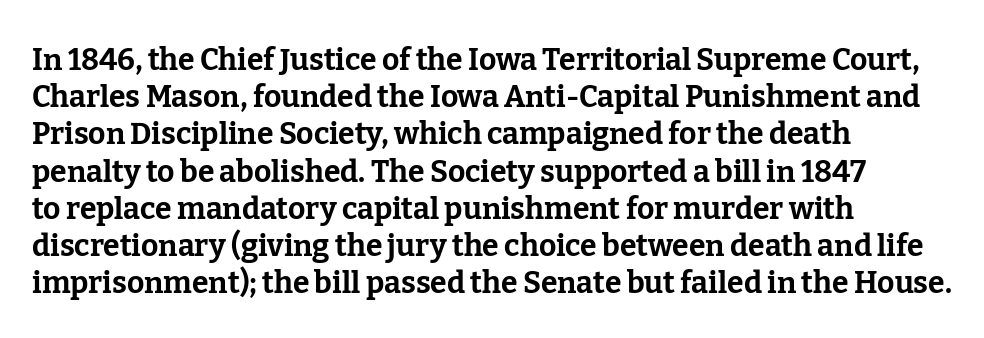
Q: Is the text bold? A: Yes.
Q: Is the text italic (slanted)? A: No, it is upright.
Q: Is the typeface a serif or a sans-serif typeface? A: Serif.
Q: Is the text underlined? A: No.
Q: How is the paragraph aligned? A: Left-aligned.
Q: Is the spacing between letters normal or unusually wide? A: Normal.
Q: Width (condensed, normal, or wide)? A: Normal.
Q: Stroke contrast? A: Low.
Q: x-height? A: Medium.
Q: Monospaced? A: No.
